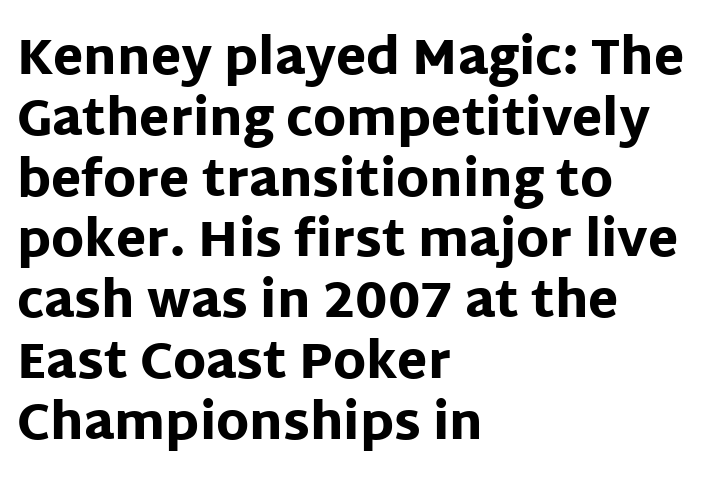
These lines are composed in type without serifs. The type sits square on the baseline with zero lean. Tracking value appears to be zero — textbook default spacing. Teacher's note: observe the even left margin — that is flush-left alignment. The face used here is proportionally spaced, like ordinary book or web type. The specimen omits any rule beneath the text block's lines.
